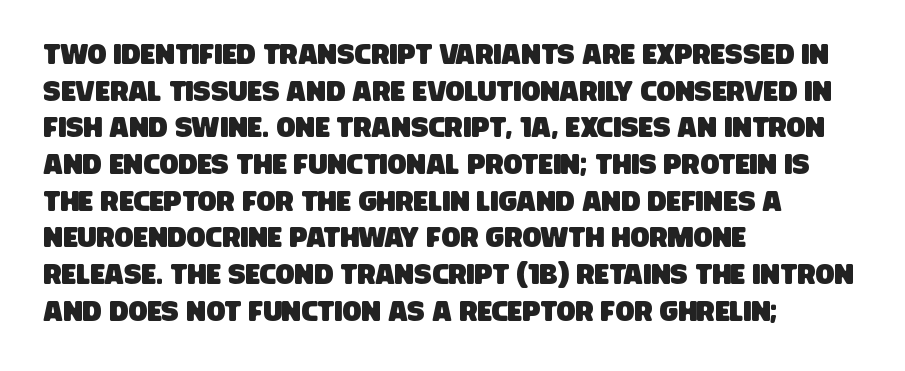
{"serif": "no", "width": "condensed", "stroke_contrast": "low", "x_height": "large", "monospaced": "no", "underline": "no", "align": "left", "line_spacing": "normal", "line_spacing_ratio": 1.31, "letter_spacing": "normal", "letter_spacing_em": 0.0, "glyph_px": 28}
